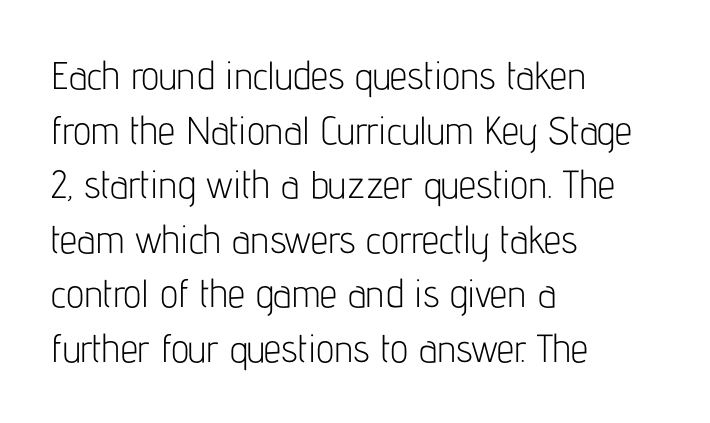
The rows are spaced the way most documents space them. A typesetter would call this zero additional tracking. Beneath every word, the page is bare. Layout note: lines flush left. No feet cap the strokes, marking this as sans-serif type.
